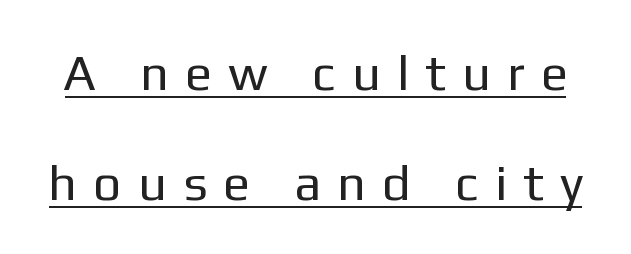
Q: Is the text bold? A: No.
Q: Is the text italic (slanted)? A: No, it is upright.
Q: Is the typeface a serif or a sans-serif typeface? A: Sans-serif.
Q: Is the text underlined? A: Yes.
Q: Is the spacing between letters normal or unusually wide? A: Unusually wide.
Q: Is the spacing between lines tight, normal or loose? A: Loose.
Q: Width (condensed, normal, or wide)? A: Normal.
Q: Stroke contrast? A: Low.
Q: x-height? A: Medium.
Q: Monospaced? A: No.
